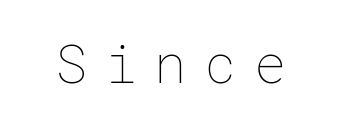
{"italic": "no", "bold": "no", "weight": "thin", "width": "normal", "stroke_contrast": "low", "x_height": "medium", "underline": "no", "letter_spacing": "wide", "letter_spacing_em": 0.32, "glyph_px": 54}
